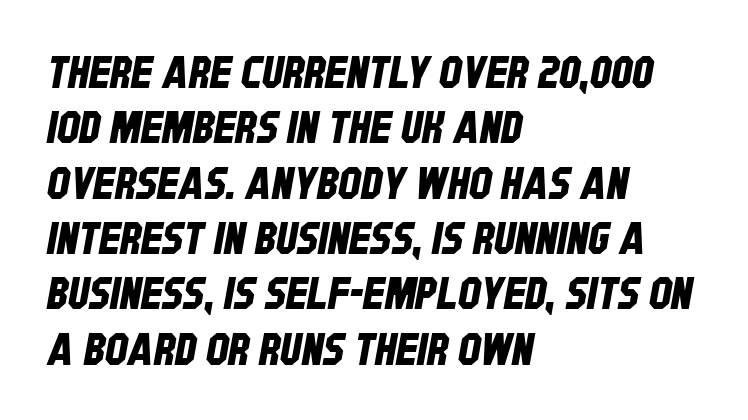
Q: Is the typeface a serif or a sans-serif typeface? A: Sans-serif.
Q: Is the text underlined? A: No.
Q: How is the paragraph aligned? A: Left-aligned.
Q: Is the spacing between letters normal or unusually wide? A: Normal.
Q: Width (condensed, normal, or wide)? A: Condensed.
Q: Stroke contrast? A: Low.
Q: x-height? A: Large.
Q: Monospaced? A: No.
